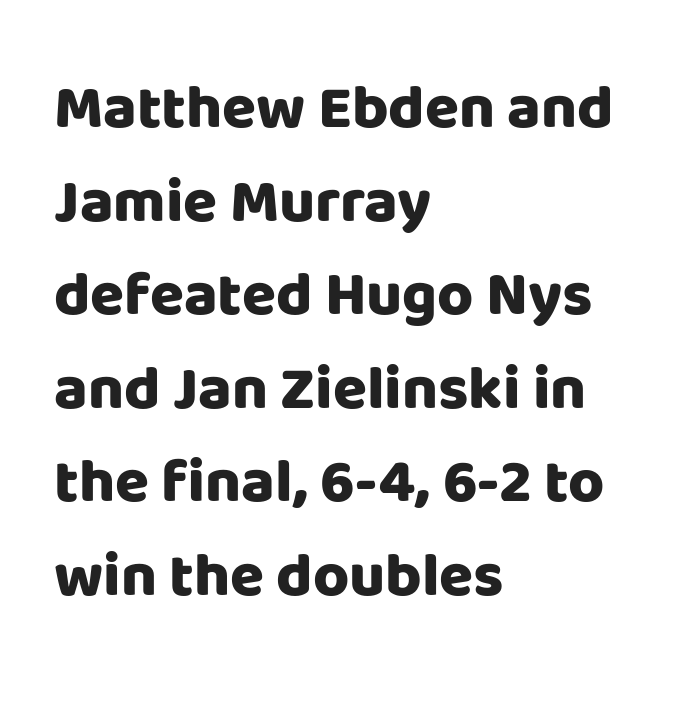
Q: Is the text bold? A: Yes.
Q: Is the text italic (slanted)? A: No, it is upright.
Q: Is the typeface a serif or a sans-serif typeface? A: Sans-serif.
Q: Is the text underlined? A: No.
Q: How is the paragraph aligned? A: Left-aligned.
Q: Is the spacing between letters normal or unusually wide? A: Normal.
Q: Is the spacing between lines tight, normal or loose? A: Normal.
Q: Width (condensed, normal, or wide)? A: Normal.
Q: Stroke contrast? A: Low.
Q: x-height? A: Large.
Q: Monospaced? A: No.
